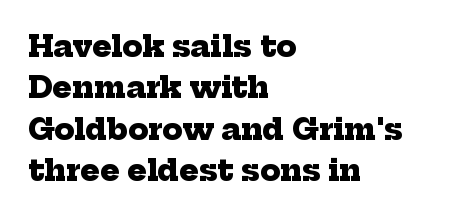
The string is rendered with underlining switched off. The glyphs in this specimen are seriffed. The rendering uses a bold face; every stroke is thick and dark. This sample has the flowing, uneven cadence of proportional lettering. If you measured baseline to baseline, you'd find a middling distance. The rag falls on the right side of this text block.
